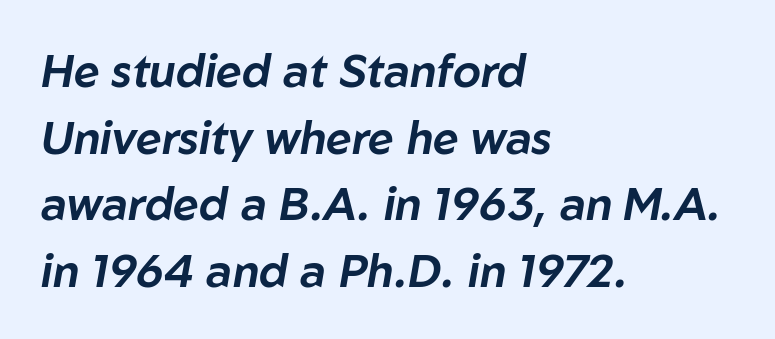
{"italic": "yes", "lean": "right", "slant_degrees": 10, "width": "normal", "stroke_contrast": "low", "x_height": "medium", "monospaced": "no", "underline": "no", "align": "left", "line_spacing": "normal", "line_spacing_ratio": 1.48, "letter_spacing": "normal", "letter_spacing_em": 0.0, "glyph_px": 45}
